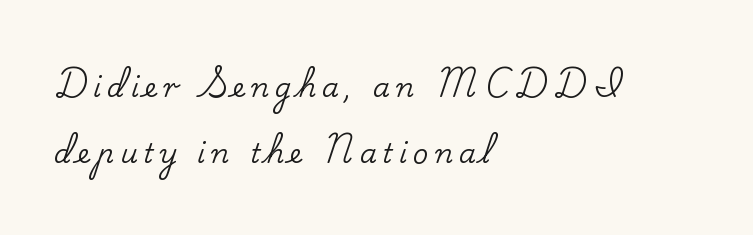
Q: Is the text italic (slanted)? A: Yes.
Q: Is the text underlined? A: No.
Q: How is the paragraph aligned? A: Left-aligned.
Q: Is the spacing between letters normal or unusually wide? A: Unusually wide.
Q: Is the spacing between lines tight, normal or loose? A: Loose.
